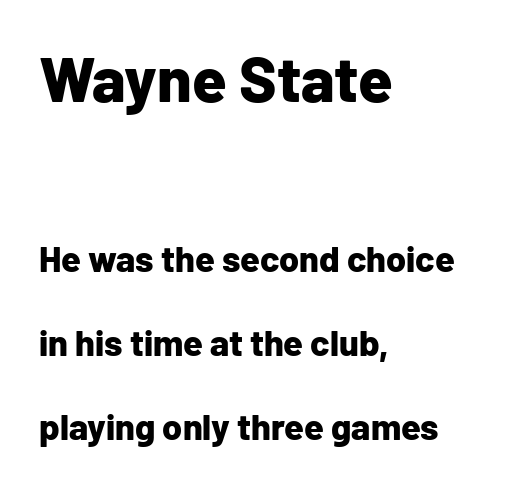
Look at the tracking — it's just the regular setting, nothing added. Pretty heavy lettering here — definitely bold. Type size steps down from the first block to the second. Varying glyph widths throughout — classic text-font behaviour.
